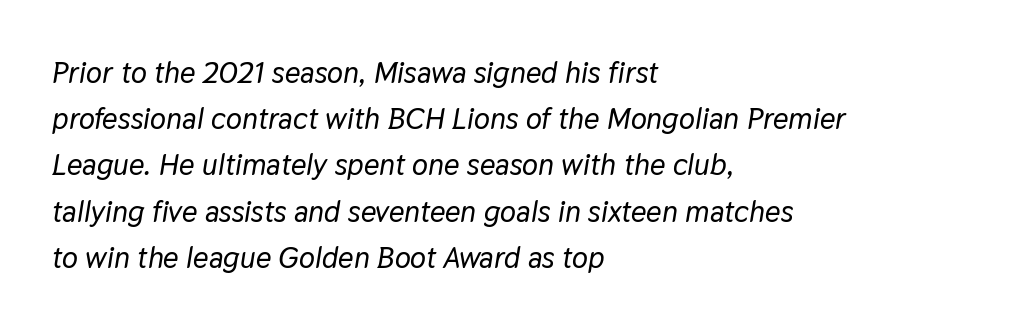
The image shows 30 px text type, italic (leaning right); set left-aligned, normal line spacing (1.54x), normal letter spacing, not underlined; low stroke contrast and a medium x-height.
